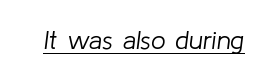
The image shows 26 px text type, italic (leaning right); set normal letter spacing, underlined.
